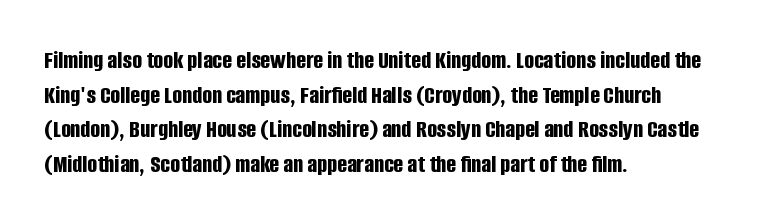
Q: Is the text bold? A: Yes.
Q: Is the text italic (slanted)? A: No, it is upright.
Q: Is the text underlined? A: No.
Q: How is the paragraph aligned? A: Left-aligned.
Q: Is the spacing between letters normal or unusually wide? A: Normal.
Q: Is the spacing between lines tight, normal or loose? A: Normal.
